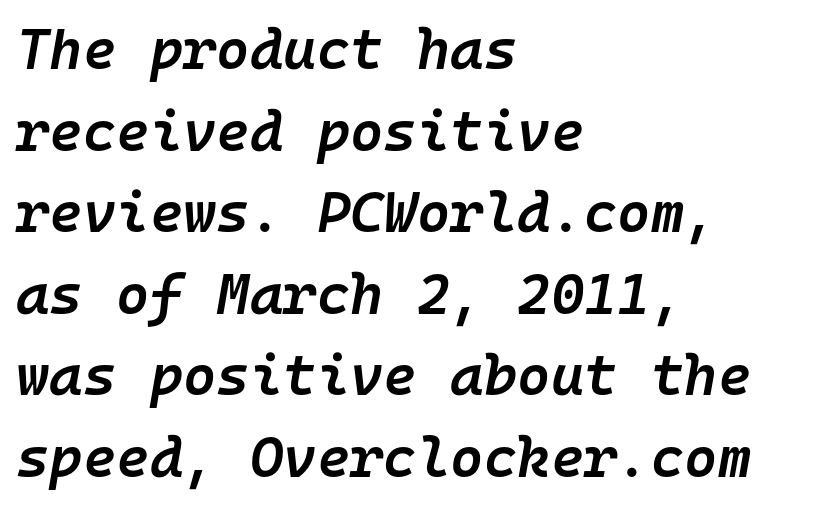
Quick note: italic. Standard letterfit; no display-style spreading of the glyphs. Left-aligned paragraph, ragged on the right. Semibold letterforms, between regular and bold. Nobody drew a line under any word here. You could count columns in this text — the font is strictly monospaced.
